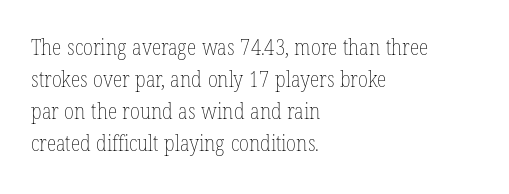
{"italic": "no", "bold": "no", "underline": "no", "align": "left", "line_spacing": "normal", "line_spacing_ratio": 1.46, "letter_spacing": "normal", "letter_spacing_em": 0.0, "glyph_px": 22}
